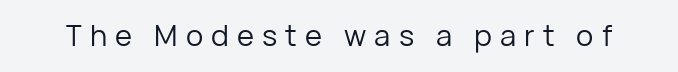
Q: Is the text bold? A: No.
Q: Is the text italic (slanted)? A: No, it is upright.
Q: Is the typeface a serif or a sans-serif typeface? A: Sans-serif.
Q: Is the text underlined? A: No.
Q: Is the spacing between letters normal or unusually wide? A: Unusually wide.
Q: Width (condensed, normal, or wide)? A: Normal.
Q: Stroke contrast? A: Low.
Q: x-height? A: Medium.
Q: Monospaced? A: No.
